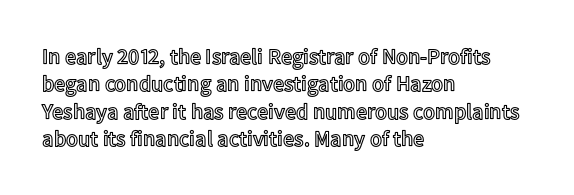
Q: Is the text italic (slanted)? A: No, it is upright.
Q: Is the text underlined? A: No.
Q: How is the paragraph aligned? A: Left-aligned.
Q: Is the spacing between letters normal or unusually wide? A: Normal.
Q: Is the spacing between lines tight, normal or loose? A: Normal.
